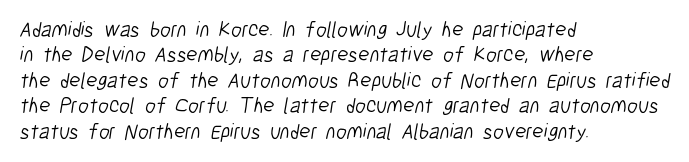
The image shows 21 px text type; set left-aligned, line spacing 1.21x, normal letter spacing, not underlined.
